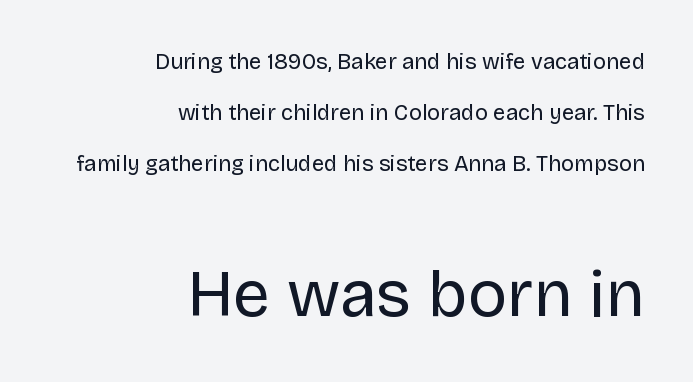
The image shows 66 px regular-weight sans-serif type, upright; set right-aligned, loose line spacing (2.32x), normal letter spacing, not underlined; the second (bottom) block is 3.0x larger; low stroke contrast and a large x-height.
